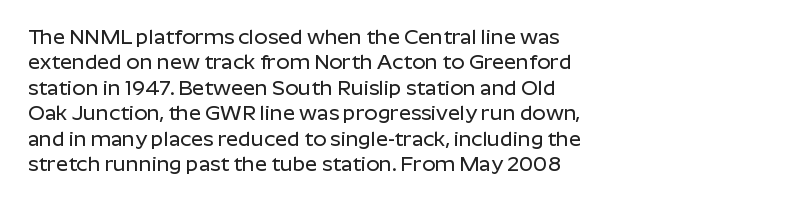
Q: Is the text italic (slanted)? A: No, it is upright.
Q: Is the text underlined? A: No.
Q: How is the paragraph aligned? A: Left-aligned.
Q: Is the spacing between letters normal or unusually wide? A: Normal.
